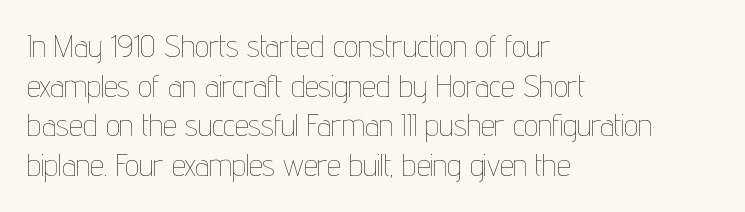
{"italic": "no", "bold": "no", "weight": "thin", "width": "condensed", "stroke_contrast": "low", "x_height": "medium", "monospaced": "no", "underline": "no", "align": "left", "line_spacing": "normal", "line_spacing_ratio": 1.28, "letter_spacing": "normal", "letter_spacing_em": 0.0, "glyph_px": 31}
